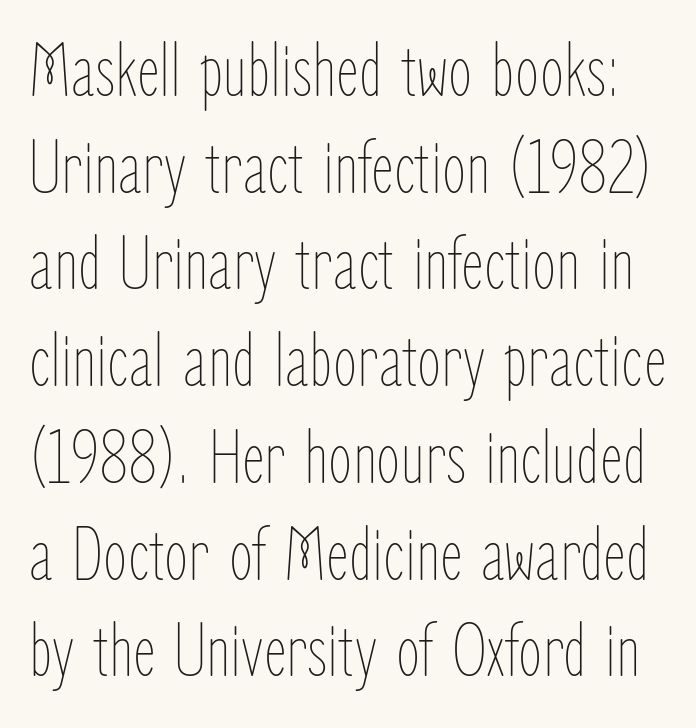
Q: Is the text bold? A: No.
Q: Is the text italic (slanted)? A: No, it is upright.
Q: Is the text underlined? A: No.
Q: Is the spacing between letters normal or unusually wide? A: Normal.
Q: Width (condensed, normal, or wide)? A: Condensed.
Q: Stroke contrast? A: Low.
Q: x-height? A: Medium.
Q: Monospaced? A: No.
